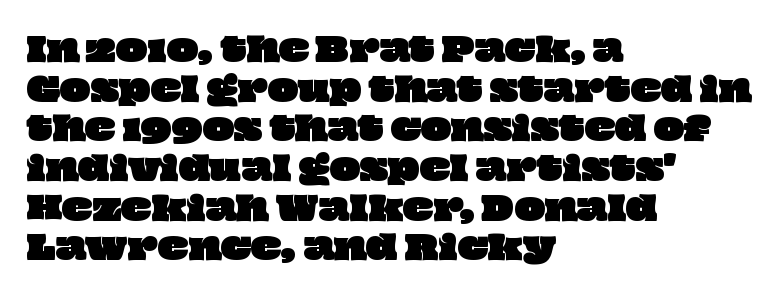
Q: Is the text underlined? A: No.
Q: How is the paragraph aligned? A: Left-aligned.
Q: Is the spacing between letters normal or unusually wide? A: Normal.
Q: Width (condensed, normal, or wide)? A: Wide.
Q: Stroke contrast? A: Low.
Q: x-height? A: Large.
Q: Monospaced? A: No.
